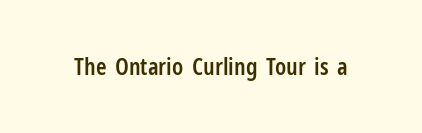
The image shows 24 px text type, upright; set normal letter spacing, not underlined.
